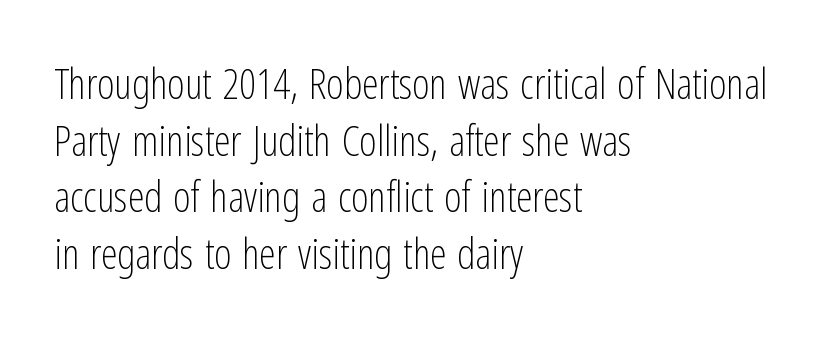
The image shows 42 px light, condensed sans-serif type, upright; set left-aligned, normal line spacing (1.35x), normal letter spacing, not underlined; low stroke contrast and a medium x-height.
